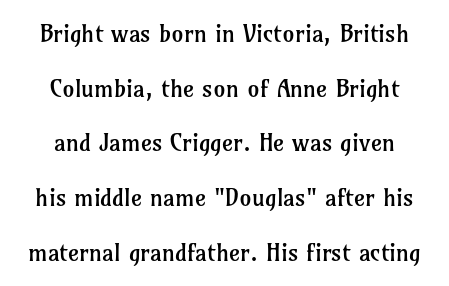
Q: Is the text bold? A: No.
Q: Is the text italic (slanted)? A: No, it is upright.
Q: Is the text underlined? A: No.
Q: How is the paragraph aligned? A: Centered.
Q: Is the spacing between letters normal or unusually wide? A: Normal.
Q: Is the spacing between lines tight, normal or loose? A: Loose.
